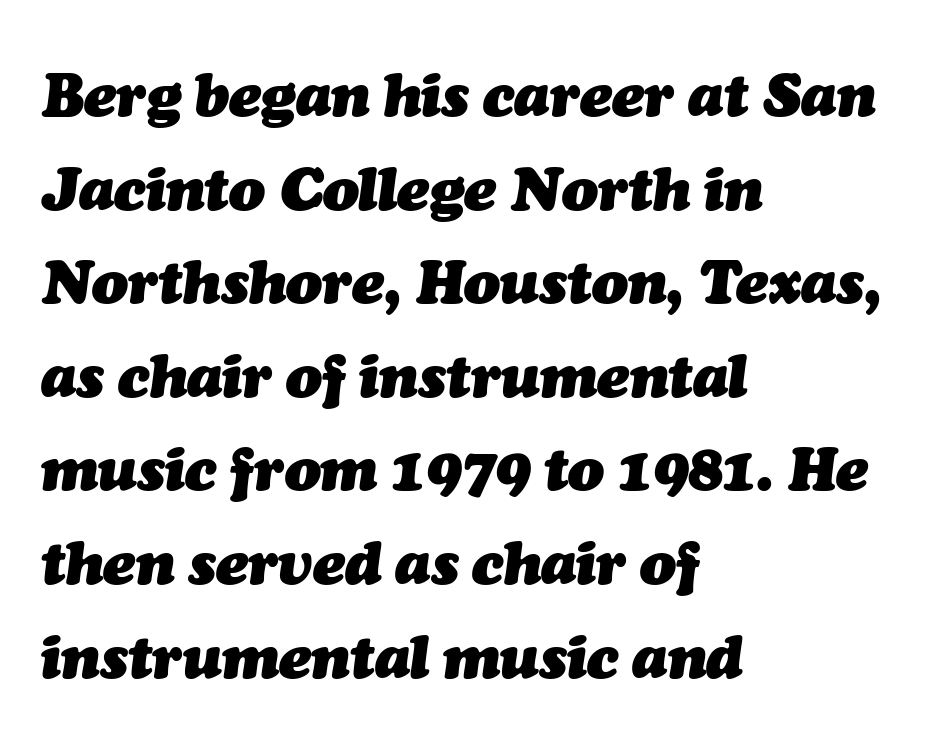
Heavy-handed strokes throughout: this text is bold. The passage shown stacks its lines at a standard gap. Spacing verdict: proportional, widths tailored to each character. The foot of each line stays bare and open.
